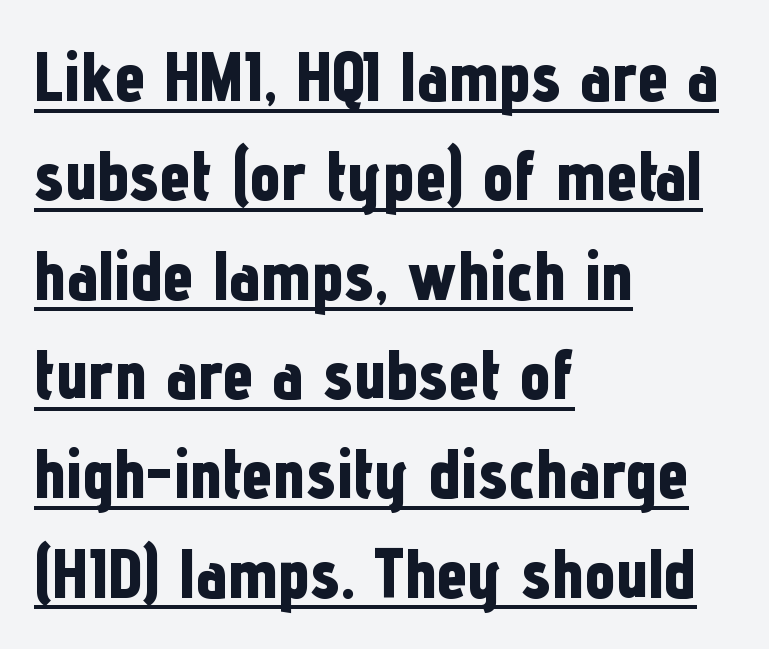
{"serif": "no", "italic": "no", "bold": "yes", "weight": "bold", "width": "condensed", "stroke_contrast": "low", "x_height": "medium", "monospaced": "no", "underline": "yes", "align": "left", "line_spacing": "normal", "line_spacing_ratio": 1.44, "letter_spacing": "normal", "letter_spacing_em": 0.0, "glyph_px": 69}
